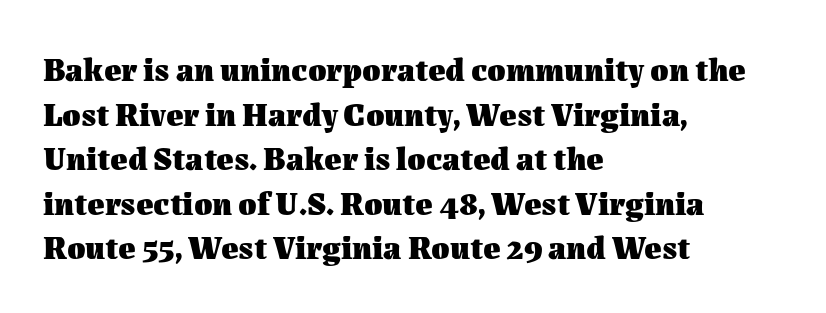
The baseline area is clear. The font's upright variant was chosen for this text. Observe the ordinary spacing: letters are neighbours, not strangers. Every row of glyphs begins at an identical x-position on the left. Plenty of ink on the page — the face is bold.
